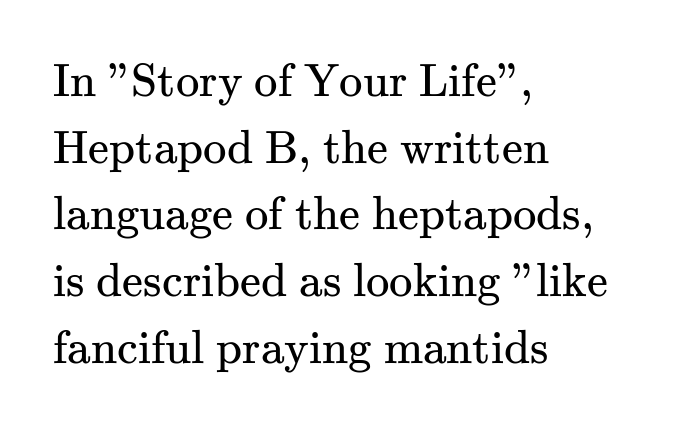
The image shows 47 px regular-weight serif type, upright; set left-aligned, normal line spacing (1.42x), normal letter spacing, not underlined; medium stroke contrast and a small x-height.
